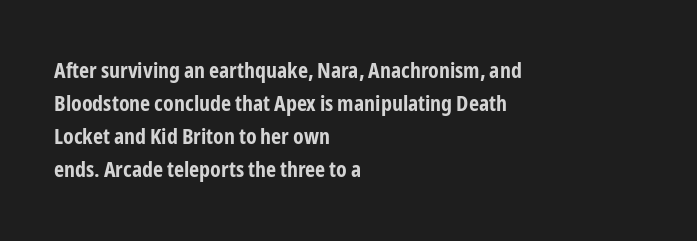
Q: Is the text bold? A: Yes.
Q: Is the text italic (slanted)? A: No, it is upright.
Q: Is the text underlined? A: No.
Q: How is the paragraph aligned? A: Left-aligned.
Q: Is the spacing between letters normal or unusually wide? A: Normal.
Q: Is the spacing between lines tight, normal or loose? A: Normal.
